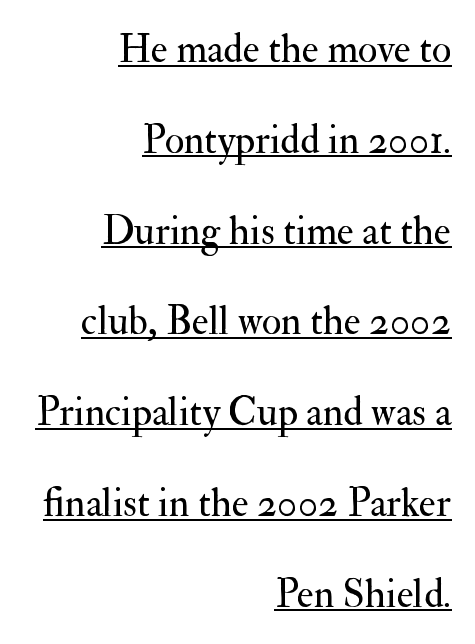
Q: Is the text bold? A: No.
Q: Is the text italic (slanted)? A: No, it is upright.
Q: Is the typeface a serif or a sans-serif typeface? A: Serif.
Q: Is the text underlined? A: Yes.
Q: How is the paragraph aligned? A: Right-aligned.
Q: Is the spacing between letters normal or unusually wide? A: Normal.
Q: Is the spacing between lines tight, normal or loose? A: Loose.
Q: Width (condensed, normal, or wide)? A: Normal.
Q: Stroke contrast? A: Medium.
Q: x-height? A: Small.
Q: Monospaced? A: No.
